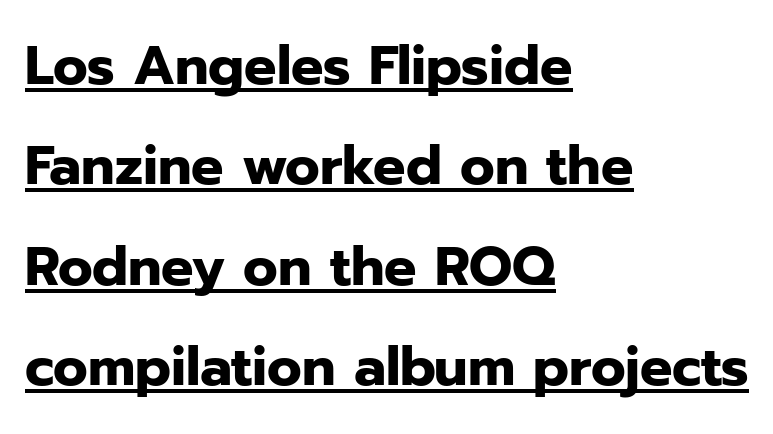
{"serif": "no", "italic": "no", "bold": "yes", "weight": "heavy", "width": "normal", "stroke_contrast": "low", "x_height": "medium", "monospaced": "no", "underline": "yes", "align": "left", "line_spacing_ratio": 1.86, "letter_spacing": "normal", "letter_spacing_em": 0.0, "glyph_px": 54}
